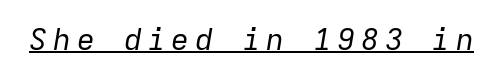
Q: Is the text bold? A: No.
Q: Is the text italic (slanted)? A: Yes, it leans right by about 9 degrees.
Q: Is the text underlined? A: Yes.
Q: Width (condensed, normal, or wide)? A: Normal.
Q: Stroke contrast? A: Low.
Q: x-height? A: Medium.
Q: Monospaced? A: Yes.
